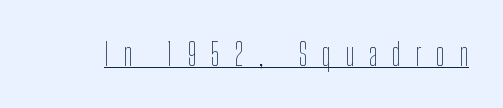
The image shows 31 px thin, condensed type, upright; set unusually wide letter spacing (+0.47 em), underlined; low stroke contrast and a medium x-height.
